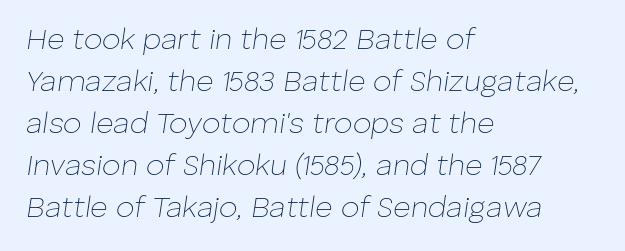
{"italic": "yes", "lean": "right", "slant_degrees": 8, "bold": "no", "weight": "thin", "width": "normal", "stroke_contrast": "low", "x_height": "medium", "monospaced": "no", "underline": "no", "align": "left", "line_spacing": "normal", "line_spacing_ratio": 1.4, "letter_spacing": "normal", "letter_spacing_em": 0.0, "glyph_px": 30}
